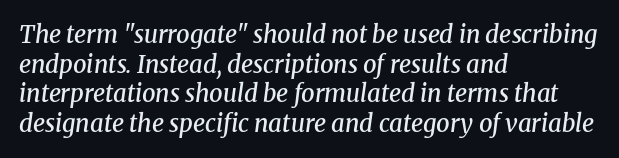
The image shows 24 px text type, italic (leaning right); set left-aligned, line spacing 1.23x, normal letter spacing, not underlined.
